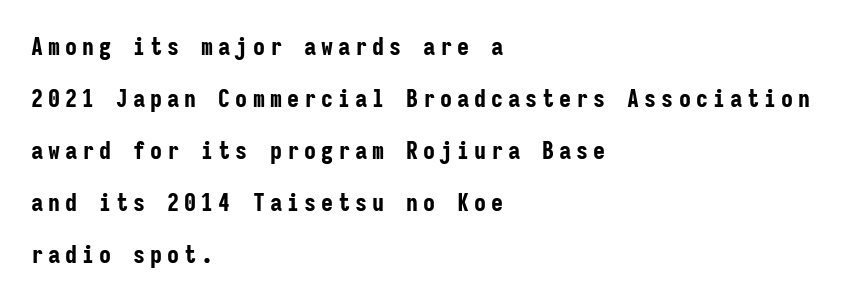
Q: Is the text bold? A: Yes.
Q: Is the text italic (slanted)? A: No, it is upright.
Q: Is the text underlined? A: No.
Q: How is the paragraph aligned? A: Left-aligned.
Q: Is the spacing between letters normal or unusually wide? A: Unusually wide.
Q: Is the spacing between lines tight, normal or loose? A: Loose.
